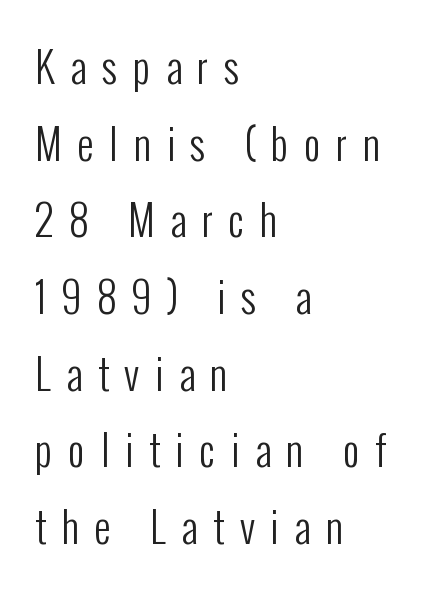
Q: Is the text bold? A: No.
Q: Is the text italic (slanted)? A: No, it is upright.
Q: Is the typeface a serif or a sans-serif typeface? A: Sans-serif.
Q: Is the text underlined? A: No.
Q: How is the paragraph aligned? A: Left-aligned.
Q: Is the spacing between letters normal or unusually wide? A: Unusually wide.
Q: Width (condensed, normal, or wide)? A: Condensed.
Q: Stroke contrast? A: Low.
Q: x-height? A: Medium.
Q: Monospaced? A: No.
